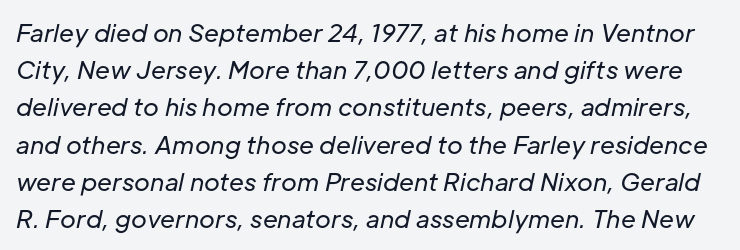
{"italic": "yes", "lean": "right", "slant_degrees": 12, "bold": "no", "underline": "no", "line_spacing": "normal", "line_spacing_ratio": 1.55, "letter_spacing": "normal", "letter_spacing_em": 0.0, "glyph_px": 24}
